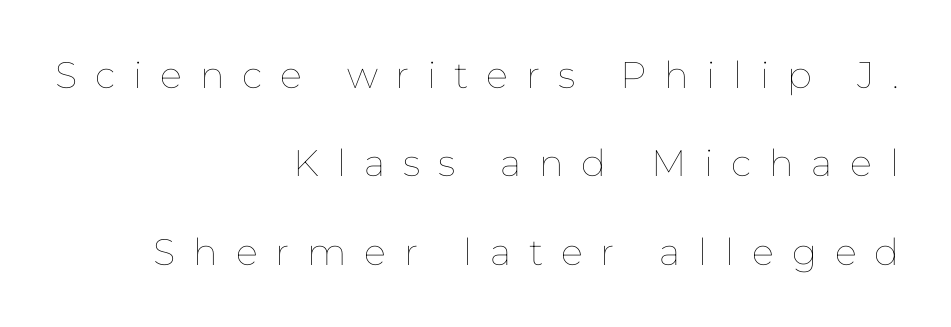
Loose tracking; the words dissolve into strings of separated letters. If you measured baseline to baseline, you'd find a long distance. The passage shown is not underscored anywhere. Varying glyph widths throughout — classic text-font behaviour.
